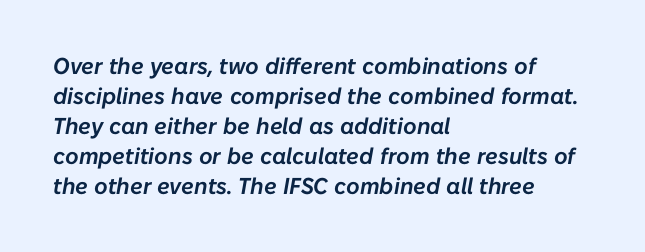
Q: Is the text italic (slanted)? A: Yes, it leans right by about 10 degrees.
Q: Is the text underlined? A: No.
Q: How is the paragraph aligned? A: Left-aligned.
Q: Is the spacing between letters normal or unusually wide? A: Normal.
Q: Is the spacing between lines tight, normal or loose? A: Normal.
